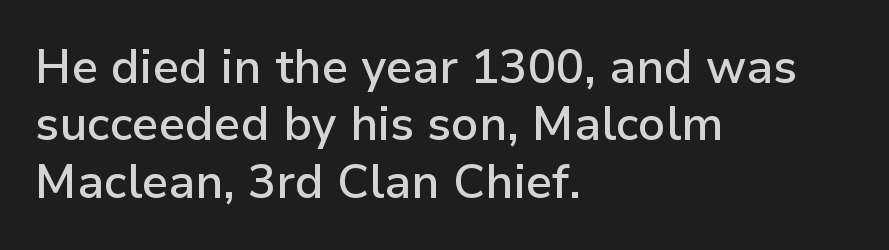
The image shows 47 px semibold sans-serif type, upright; set left-aligned, line spacing 1.22x, normal letter spacing, not underlined; low stroke contrast and a medium x-height.
